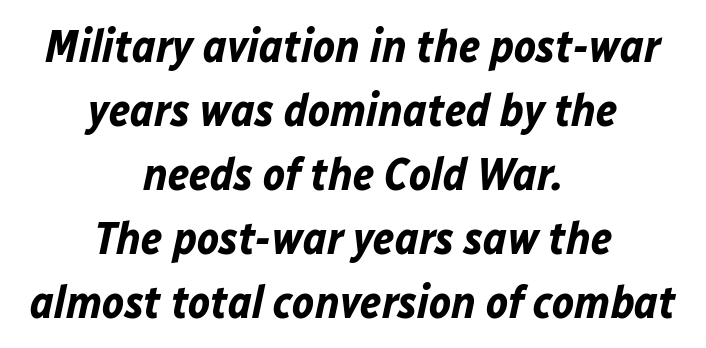
{"italic": "yes", "lean": "right", "slant_degrees": 12, "bold": "yes", "weight": "bold", "width": "normal", "stroke_contrast": "low", "x_height": "medium", "monospaced": "no", "underline": "no", "align": "center", "line_spacing": "normal", "line_spacing_ratio": 1.39, "letter_spacing": "normal", "letter_spacing_em": 0.0, "glyph_px": 46}
